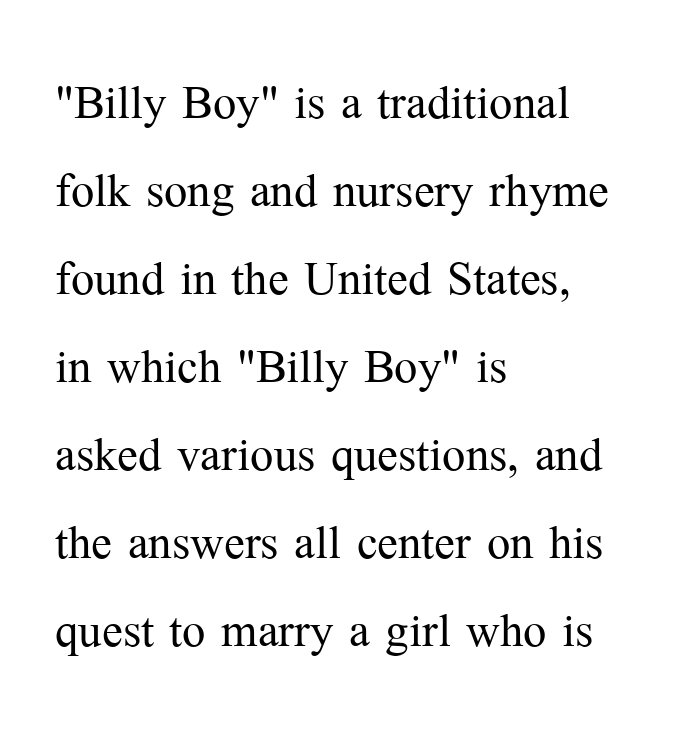
{"serif": "yes", "italic": "no", "bold": "no", "weight": "light", "width": "normal", "stroke_contrast": "medium", "x_height": "medium", "monospaced": "no", "underline": "no", "align": "left", "line_spacing": "normal", "line_spacing_ratio": 1.42, "letter_spacing": "normal", "letter_spacing_em": 0.0, "glyph_px": 62}
